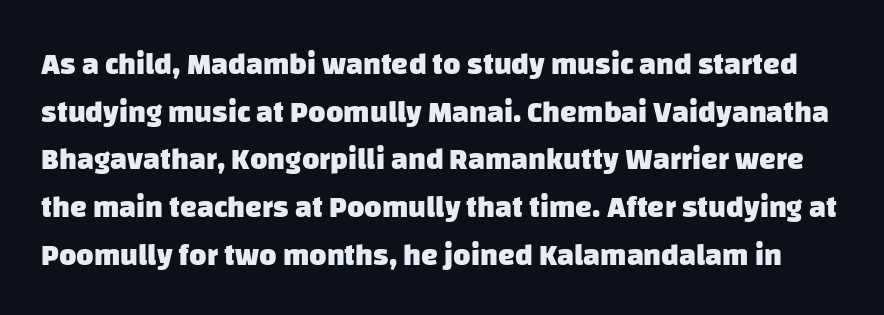
The image shows 30 px heavy sans-serif type; set normal line spacing (1.59x), normal letter spacing, not underlined; low stroke contrast and a large x-height.
